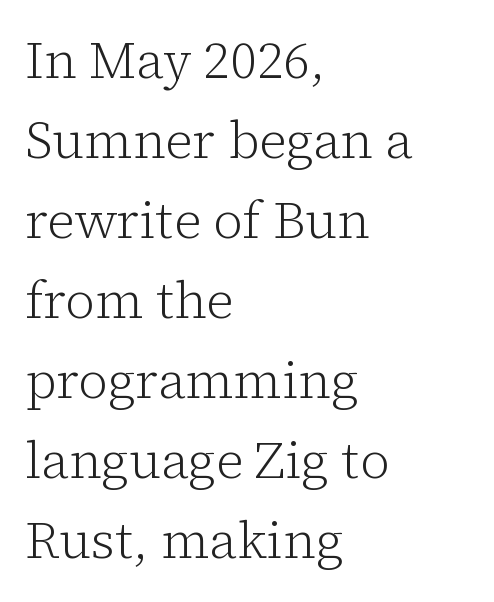
{"serif": "yes", "italic": "no", "bold": "no", "weight": "light", "width": "normal", "stroke_contrast": "low", "x_height": "medium", "monospaced": "no", "underline": "no", "align": "left", "line_spacing": "normal", "line_spacing_ratio": 1.57, "letter_spacing": "normal", "letter_spacing_em": 0.0, "glyph_px": 51}
